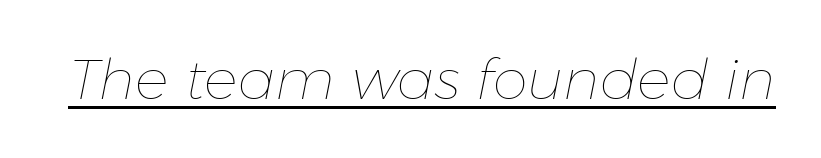
{"italic": "yes", "lean": "right", "slant_degrees": 11, "bold": "no", "weight": "thin", "width": "normal", "stroke_contrast": "low", "x_height": "medium", "monospaced": "no", "underline": "yes", "letter_spacing": "normal", "letter_spacing_em": 0.0, "glyph_px": 56}
